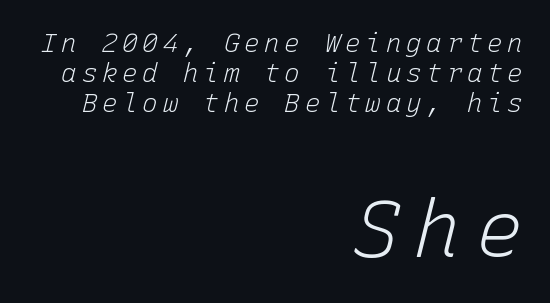
{"italic": "yes", "lean": "right", "slant_degrees": 15, "bold": "no", "weight": "light", "width": "normal", "stroke_contrast": "low", "x_height": "medium", "monospaced": "yes", "underline": "no", "align": "right", "line_spacing": "tight", "line_spacing_ratio": 1.15, "larger_block": "second", "size_ratio": 3.04, "glyph_px": 79}
